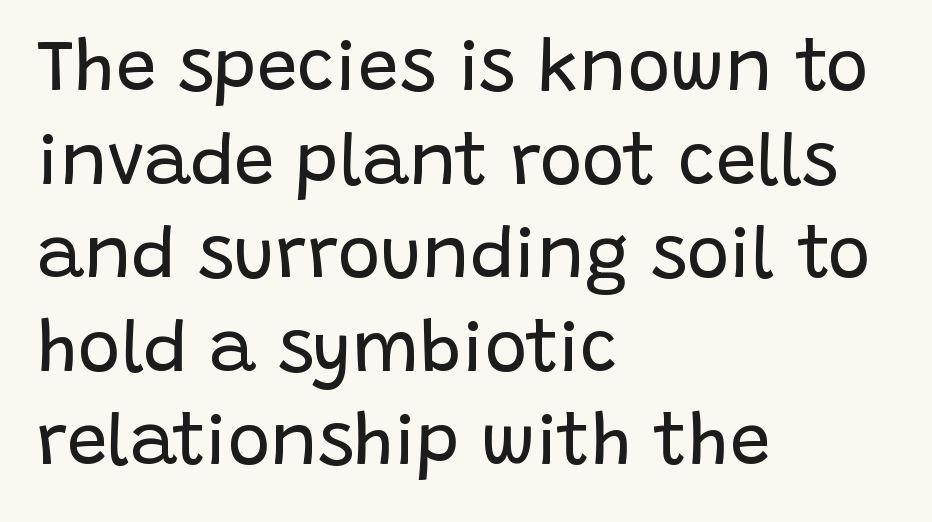
{"serif": "no", "italic": "no", "bold": "no", "weight": "regular", "width": "normal", "stroke_contrast": "low", "x_height": "large", "monospaced": "no", "underline": "no", "align": "left", "line_spacing": "normal", "line_spacing_ratio": 1.3, "letter_spacing": "normal", "letter_spacing_em": 0.0, "glyph_px": 72}
